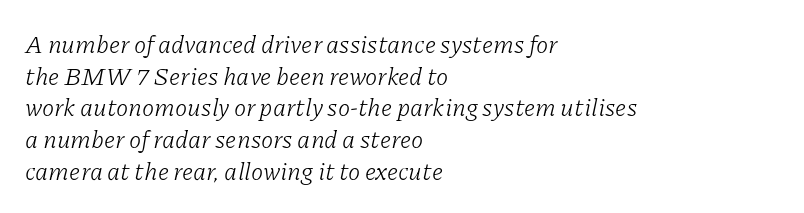
{"italic": "yes", "lean": "right", "slant_degrees": 11, "bold": "no", "underline": "no", "align": "left", "line_spacing": "normal", "line_spacing_ratio": 1.27, "letter_spacing": "normal", "letter_spacing_em": 0.0, "glyph_px": 25}
